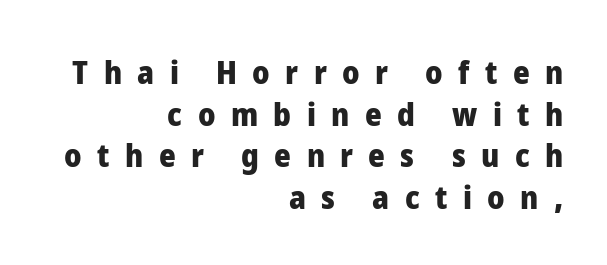
Q: Is the text bold? A: Yes.
Q: Is the text italic (slanted)? A: No, it is upright.
Q: Is the typeface a serif or a sans-serif typeface? A: Sans-serif.
Q: Is the text underlined? A: No.
Q: How is the paragraph aligned? A: Right-aligned.
Q: Is the spacing between letters normal or unusually wide? A: Unusually wide.
Q: Is the spacing between lines tight, normal or loose? A: Normal.
Q: Width (condensed, normal, or wide)? A: Normal.
Q: Stroke contrast? A: Low.
Q: x-height? A: Medium.
Q: Monospaced? A: No.
